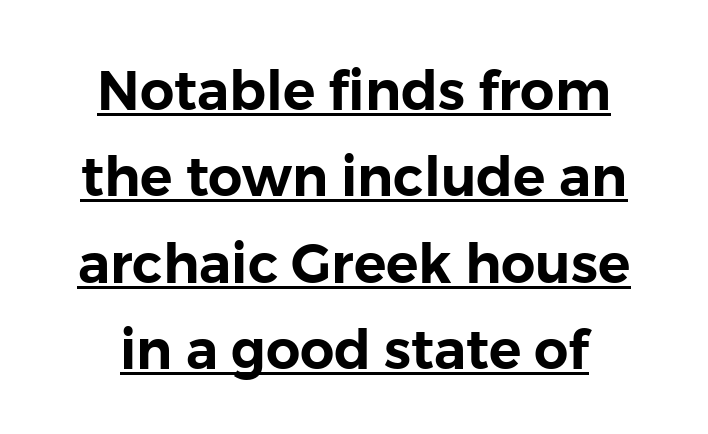
The image shows 54 px sans-serif type, upright; set centered, normal line spacing (1.6x), normal letter spacing, underlined; low stroke contrast and a medium x-height.
